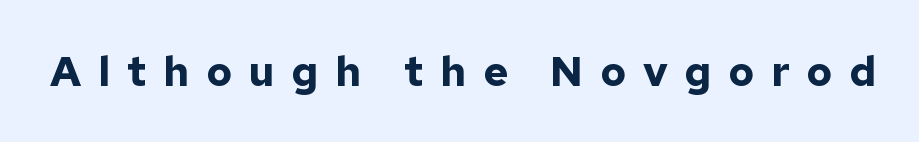
{"serif": "no", "italic": "no", "bold": "yes", "weight": "bold", "width": "normal", "stroke_contrast": "low", "x_height": "medium", "monospaced": "no", "underline": "no", "letter_spacing": "wide", "letter_spacing_em": 0.4, "glyph_px": 42}
